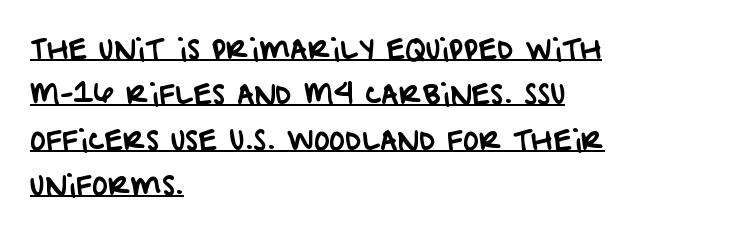
Each word holds together tightly as a unit, with standard inter-letter gaps. A typesetter would call this leading conventional body-copy spacing. The typesetter chose a ragged-right arrangement here. The specimen includes a rule beneath the text block's lines.
